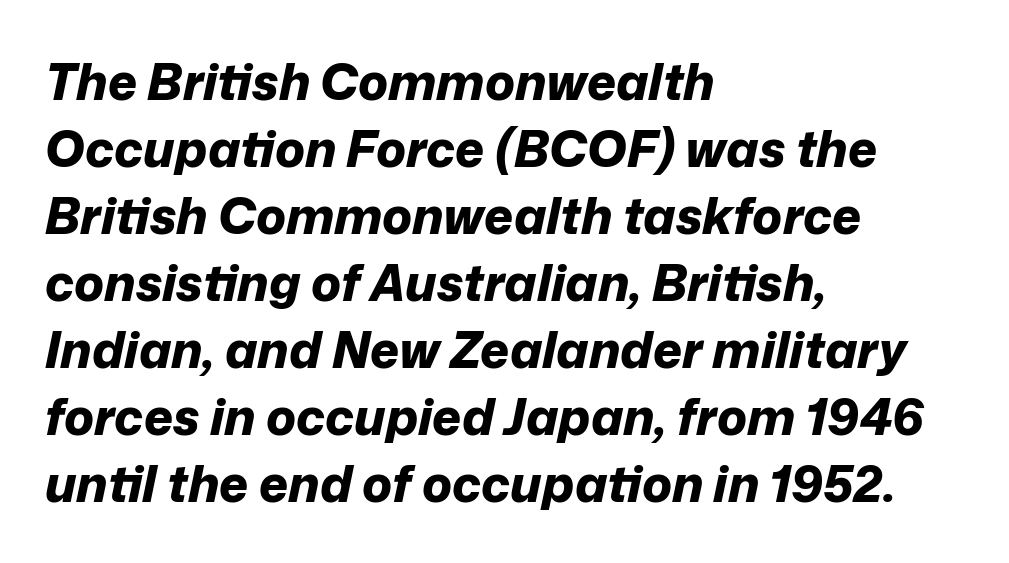
The image shows 50 px bold type, italic (leaning right); set left-aligned, normal line spacing (1.34x), normal letter spacing, not underlined; low stroke contrast and a medium x-height.
